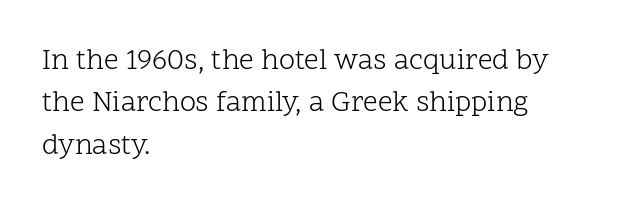
{"serif": "yes", "italic": "no", "bold": "no", "weight": "light", "width": "normal", "stroke_contrast": "low", "x_height": "medium", "monospaced": "no", "underline": "no", "align": "left", "line_spacing": "normal", "line_spacing_ratio": 1.46, "letter_spacing": "normal", "letter_spacing_em": 0.0, "glyph_px": 29}
